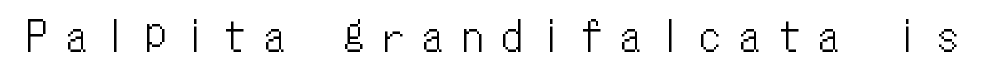
Q: Is the text italic (slanted)? A: No, it is upright.
Q: Is the text underlined? A: No.
Q: Is the spacing between letters normal or unusually wide? A: Unusually wide.
Q: Width (condensed, normal, or wide)? A: Condensed.
Q: Stroke contrast? A: Low.
Q: x-height? A: Medium.
Q: Monospaced? A: Yes.
